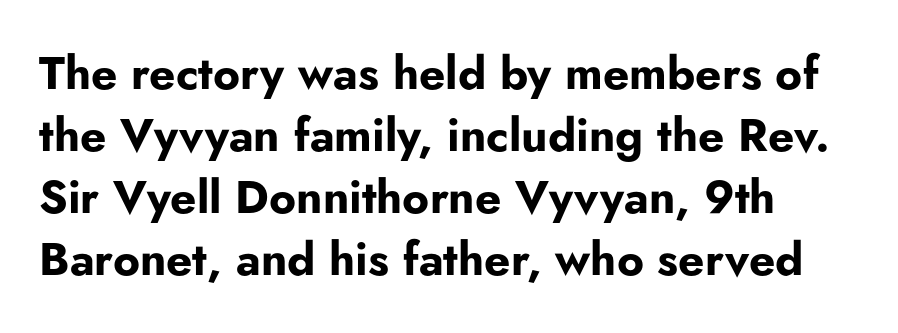
{"serif": "no", "italic": "no", "bold": "yes", "weight": "bold", "width": "normal", "stroke_contrast": "low", "x_height": "small", "monospaced": "no", "underline": "no", "align": "left", "line_spacing": "normal", "line_spacing_ratio": 1.35, "letter_spacing": "normal", "letter_spacing_em": 0.0, "glyph_px": 46}
